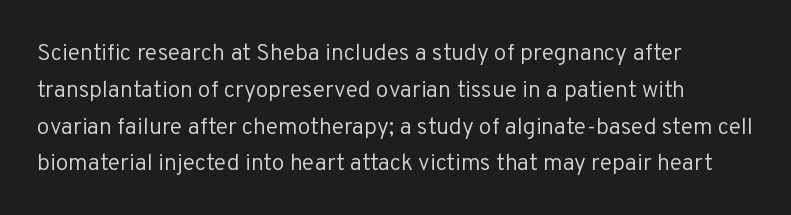
The image shows 23 px text type, upright; set left-aligned, normal line spacing (1.6x), normal letter spacing, not underlined.
